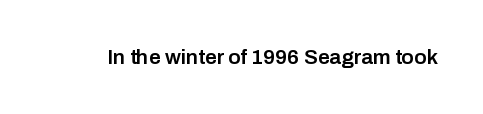
The image shows 21 px text type, upright; set normal letter spacing, not underlined.
